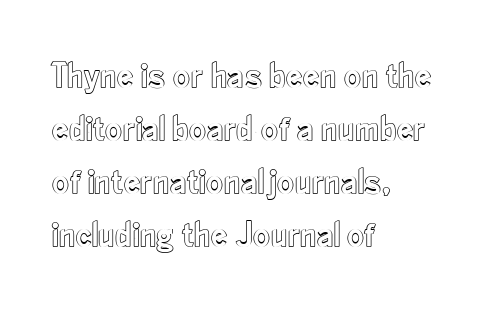
The passage shown is not underscored anywhere. Style check: upright. Line beginnings align vertically; line endings do not. The passage shown is typed in a proportional face where columns would drift.
